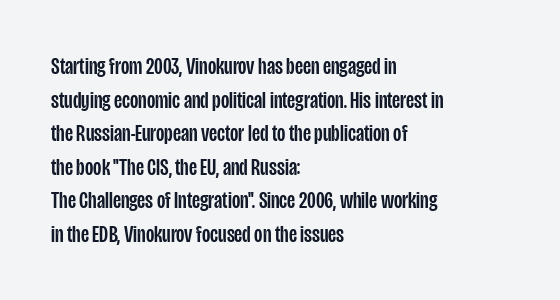
Q: Is the text italic (slanted)? A: No, it is upright.
Q: Is the text underlined? A: No.
Q: How is the paragraph aligned? A: Left-aligned.
Q: Is the spacing between letters normal or unusually wide? A: Normal.
Q: Is the spacing between lines tight, normal or loose? A: Normal.
